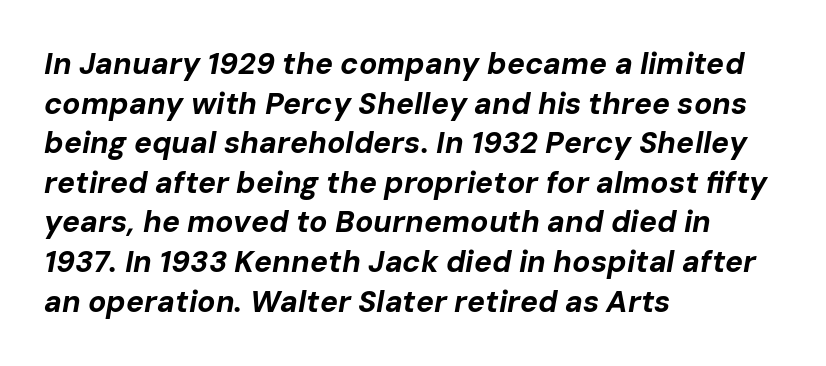
Q: Is the text bold? A: Yes.
Q: Is the text italic (slanted)? A: Yes, it leans right by about 10 degrees.
Q: Is the text underlined? A: No.
Q: How is the paragraph aligned? A: Left-aligned.
Q: Is the spacing between letters normal or unusually wide? A: Normal.
Q: Is the spacing between lines tight, normal or loose? A: Normal.
Q: Width (condensed, normal, or wide)? A: Normal.
Q: Stroke contrast? A: Low.
Q: x-height? A: Medium.
Q: Monospaced? A: No.
